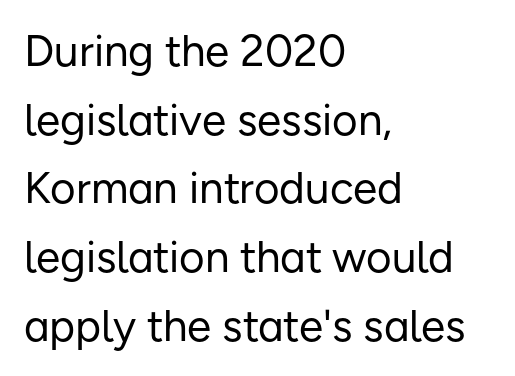
The image shows 44 px regular-weight sans-serif type, upright; set left-aligned, normal line spacing (1.56x), normal letter spacing, not underlined; low stroke contrast and a medium x-height.
